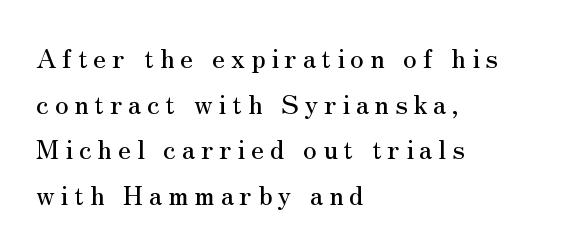
The image shows 27 px text type, upright; set left-aligned, normal line spacing (1.69x), unusually wide letter spacing (+0.21 em), not underlined.
